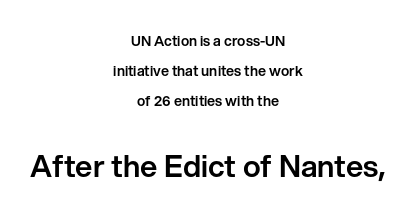
Do the characters align in a grid? No, the font is proportional. No word sits above an underline. Quick note: interline space is abundant. The horizontal fit of the characters is conventional and even.
